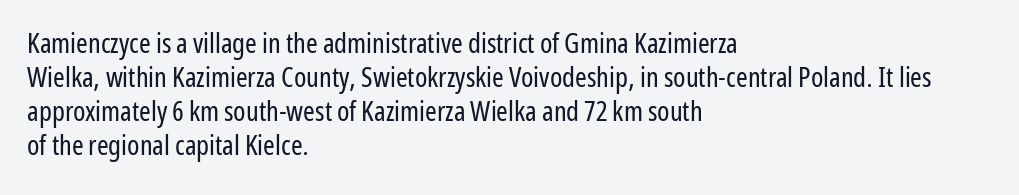
Q: Is the text bold? A: No.
Q: Is the text italic (slanted)? A: No, it is upright.
Q: Is the typeface a serif or a sans-serif typeface? A: Sans-serif.
Q: Is the text underlined? A: No.
Q: How is the paragraph aligned? A: Left-aligned.
Q: Is the spacing between letters normal or unusually wide? A: Normal.
Q: Width (condensed, normal, or wide)? A: Condensed.
Q: Stroke contrast? A: Low.
Q: x-height? A: Medium.
Q: Monospaced? A: No.
